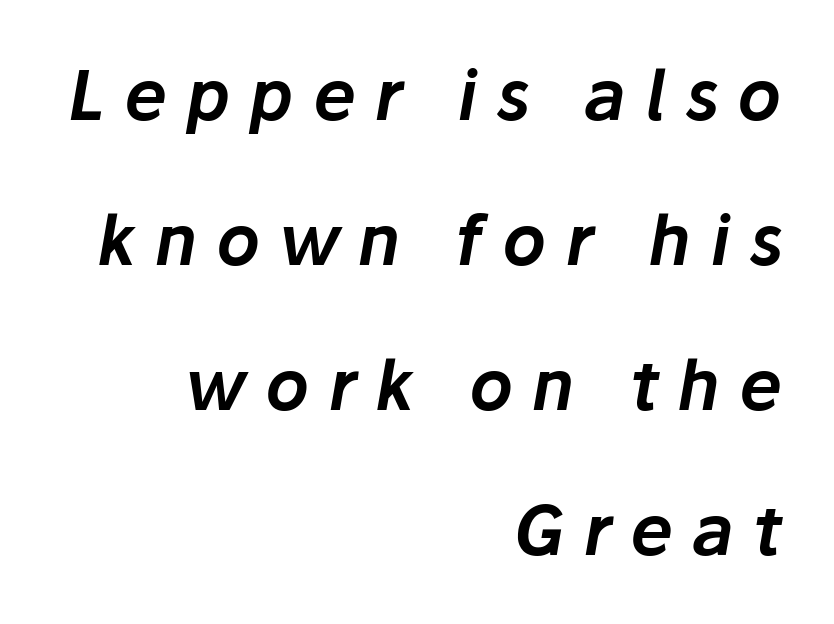
The image shows 68 px text type, italic (leaning right); set right-aligned, loose line spacing (2.13x), unusually wide letter spacing (+0.28 em), not underlined; low stroke contrast and a medium x-height.
